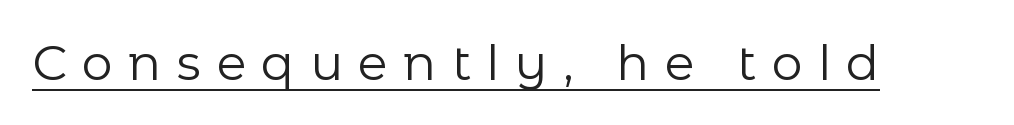
{"serif": "no", "italic": "no", "bold": "no", "weight": "regular", "width": "normal", "stroke_contrast": "low", "x_height": "medium", "monospaced": "no", "underline": "yes", "letter_spacing": "wide", "letter_spacing_em": 0.31, "glyph_px": 49}
